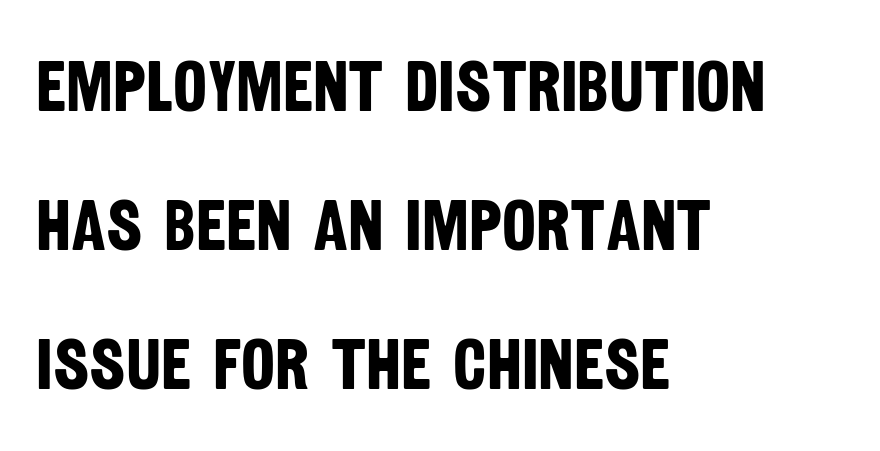
Q: Is the text bold? A: Yes.
Q: Is the typeface a serif or a sans-serif typeface? A: Sans-serif.
Q: Is the text underlined? A: No.
Q: How is the paragraph aligned? A: Left-aligned.
Q: Is the spacing between letters normal or unusually wide? A: Normal.
Q: Is the spacing between lines tight, normal or loose? A: Loose.
Q: Width (condensed, normal, or wide)? A: Condensed.
Q: Stroke contrast? A: Low.
Q: x-height? A: Large.
Q: Monospaced? A: No.
